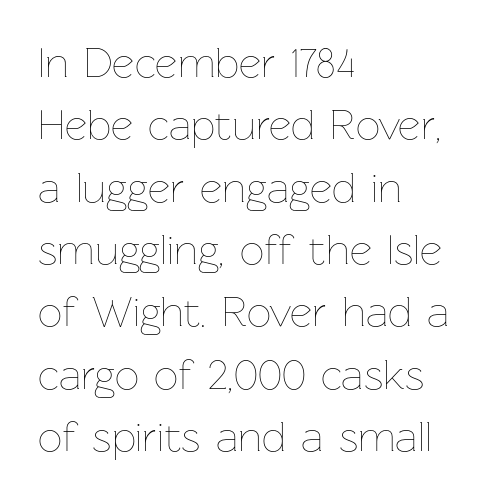
{"italic": "no", "bold": "no", "weight": "thin", "width": "normal", "stroke_contrast": "low", "x_height": "medium", "monospaced": "no", "underline": "no", "align": "left", "line_spacing": "normal", "line_spacing_ratio": 1.45, "letter_spacing": "normal", "letter_spacing_em": 0.0, "glyph_px": 43}
